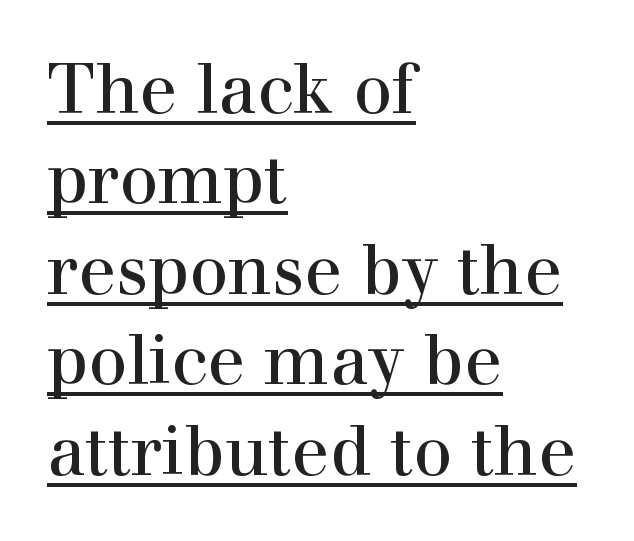
The image shows 69 px serif type, upright; set left-aligned, normal line spacing (1.31x), normal letter spacing, underlined; a medium x-height.
